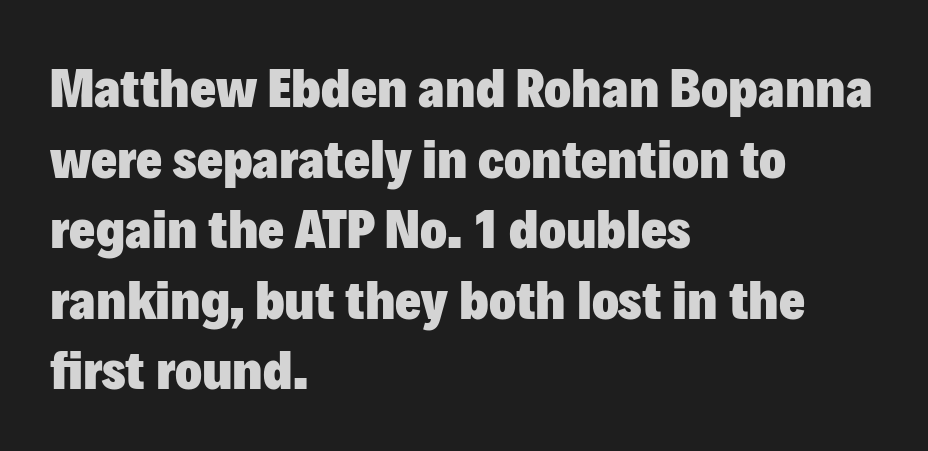
The image shows 56 px heavy sans-serif type, upright; set left-aligned, normal line spacing (1.26x), normal letter spacing, not underlined; low stroke contrast and a medium x-height.
